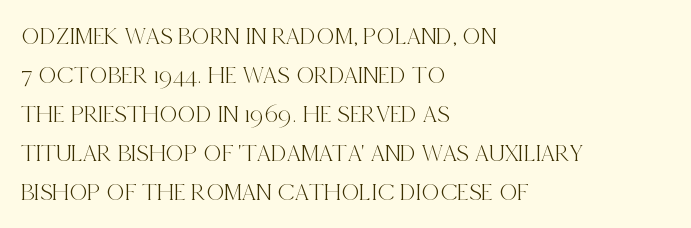
The horizontal fit of the characters is conventional and even. The passage shown stacks its lines at a standard gap. The letters stand straight up with perfectly vertical stems. Descender tails drop into unmarked territory. Is the block centered? No — it sits flush against the left margin.
